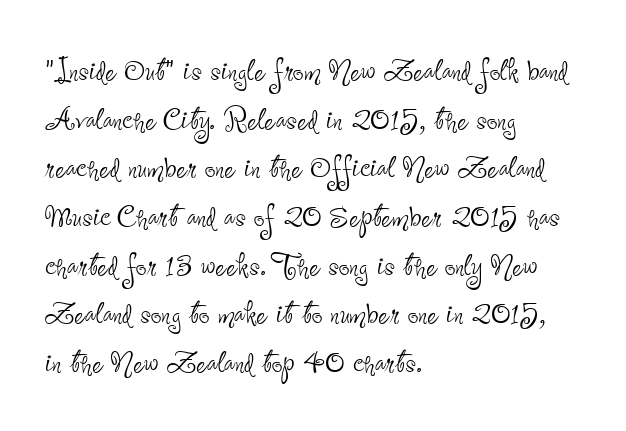
Q: Is the text bold? A: No.
Q: Is the text italic (slanted)? A: Yes.
Q: Is the typeface a serif or a sans-serif typeface? A: Sans-serif.
Q: Is the text underlined? A: No.
Q: How is the paragraph aligned? A: Left-aligned.
Q: Is the spacing between letters normal or unusually wide? A: Normal.
Q: Is the spacing between lines tight, normal or loose? A: Normal.
Q: Width (condensed, normal, or wide)? A: Condensed.
Q: Stroke contrast? A: Low.
Q: x-height? A: Small.
Q: Monospaced? A: No.
